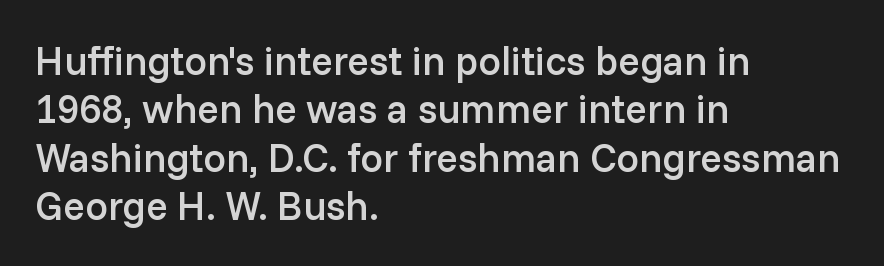
This is the regular roman posture of the typeface. These lines stack with their left ends in a neat column. Underline: absent. Notice the strokes are somewhat thickened but not fully heavy: this is a semibold. Look at the tracking — it's just the regular setting, nothing added.
